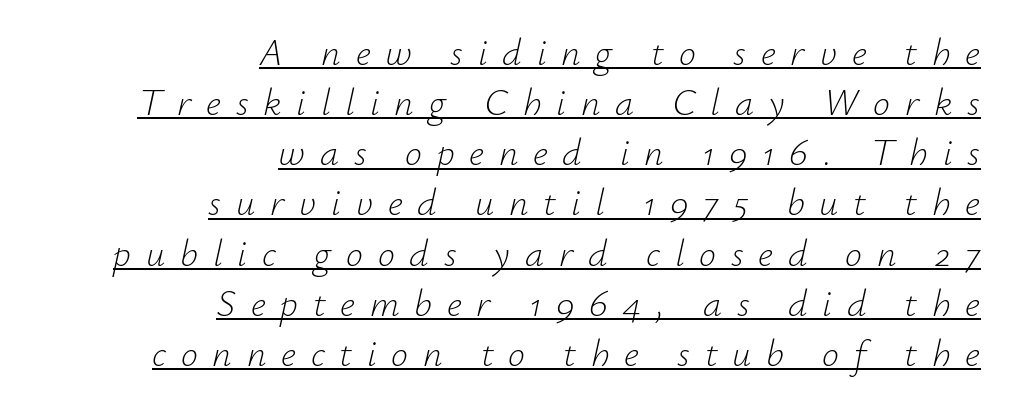
Q: Is the text bold? A: No.
Q: Is the text italic (slanted)? A: Yes, it leans right by about 12 degrees.
Q: Is the text underlined? A: Yes.
Q: How is the paragraph aligned? A: Right-aligned.
Q: Is the spacing between letters normal or unusually wide? A: Unusually wide.
Q: Is the spacing between lines tight, normal or loose? A: Normal.
Q: Width (condensed, normal, or wide)? A: Normal.
Q: Stroke contrast? A: Low.
Q: x-height? A: Small.
Q: Monospaced? A: No.
